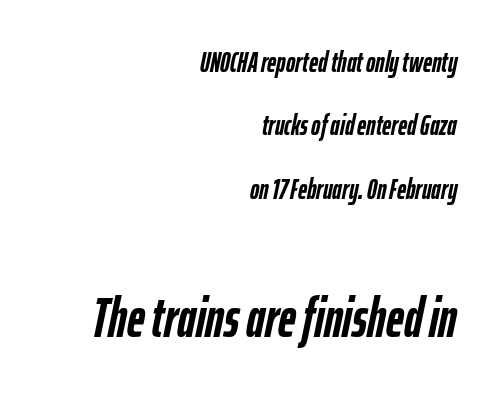
Observe the ordinary spacing: letters are neighbours, not strangers. Horizontal alignment here is rightward, an uncommon choice for prose. Every letter is thick-stroked: bold, no question. Scale increases going downward across the two blocks. These lines are rendered in a variable-pitch font. Posture: slanted.
